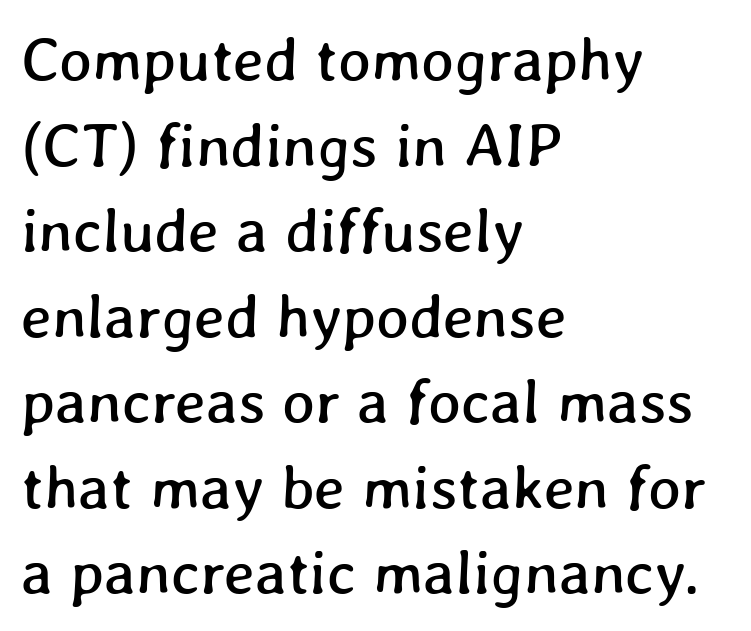
{"width": "normal", "stroke_contrast": "low", "x_height": "medium", "monospaced": "no", "underline": "no", "align": "left", "line_spacing": "normal", "line_spacing_ratio": 1.38, "letter_spacing": "normal", "letter_spacing_em": 0.0, "glyph_px": 62}
